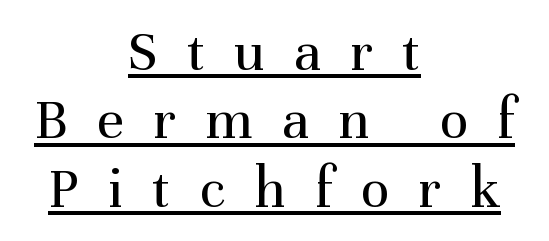
Q: Is the text bold? A: No.
Q: Is the text italic (slanted)? A: No, it is upright.
Q: Is the typeface a serif or a sans-serif typeface? A: Serif.
Q: Is the text underlined? A: Yes.
Q: How is the paragraph aligned? A: Centered.
Q: Is the spacing between letters normal or unusually wide? A: Unusually wide.
Q: Is the spacing between lines tight, normal or loose? A: Tight.
Q: Width (condensed, normal, or wide)? A: Normal.
Q: Stroke contrast? A: Medium.
Q: x-height? A: Medium.
Q: Monospaced? A: No.
